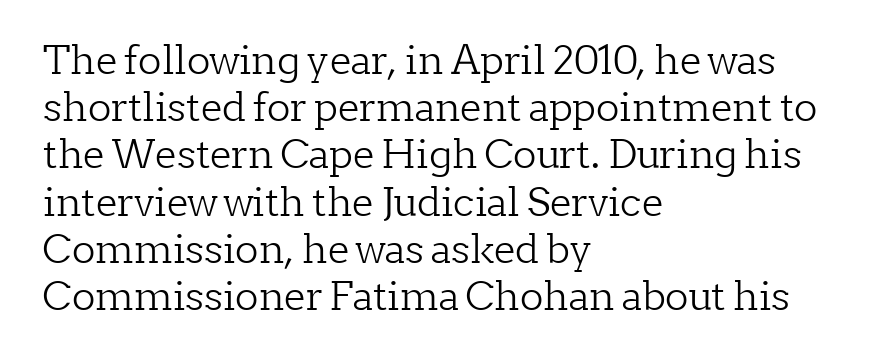
{"serif": "yes", "italic": "no", "bold": "no", "weight": "light", "width": "normal", "stroke_contrast": "low", "x_height": "medium", "monospaced": "no", "underline": "no", "align": "left", "line_spacing_ratio": 1.21, "letter_spacing": "normal", "letter_spacing_em": 0.0, "glyph_px": 39}
